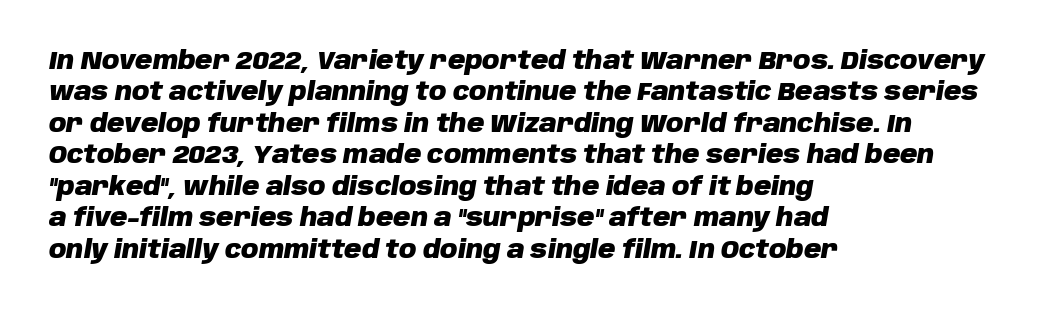
{"italic": "yes", "lean": "right", "slant_degrees": 10, "bold": "yes", "underline": "no", "align": "left", "line_spacing": "normal", "line_spacing_ratio": 1.31, "letter_spacing": "normal", "letter_spacing_em": 0.0, "glyph_px": 24}
